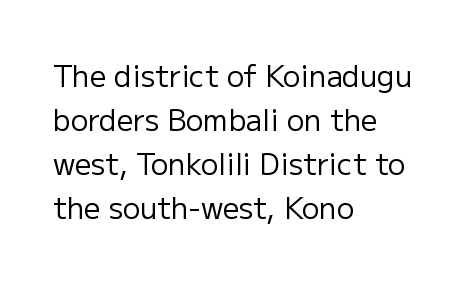
The image shows 29 px regular-weight sans-serif type, upright; set left-aligned, normal line spacing (1.52x), normal letter spacing, not underlined; low stroke contrast and a medium x-height.
